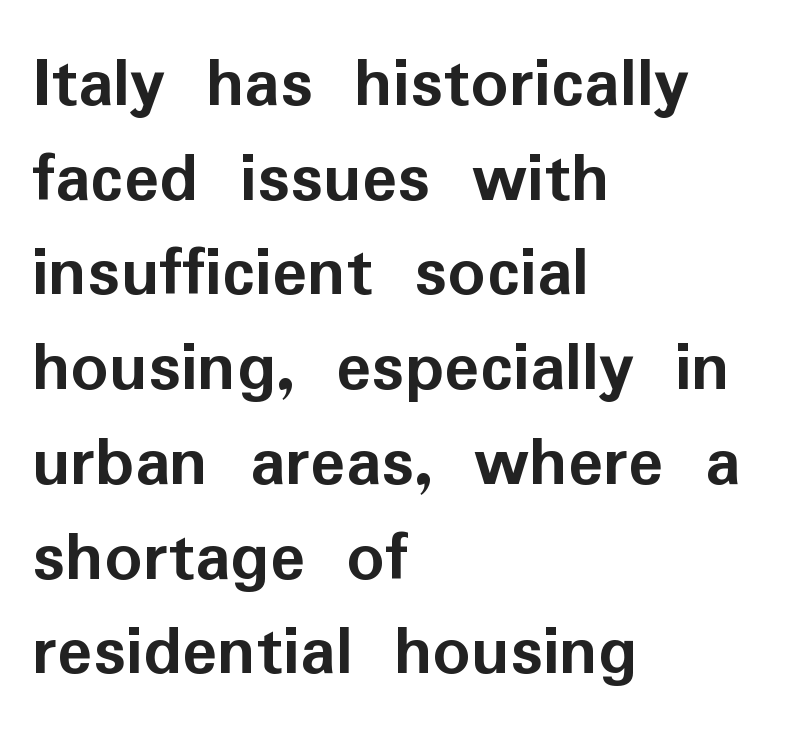
{"serif": "no", "italic": "no", "bold": "yes", "weight": "semibold", "width": "normal", "stroke_contrast": "low", "x_height": "medium", "monospaced": "no", "underline": "no", "align": "left", "line_spacing": "normal", "line_spacing_ratio": 1.28, "letter_spacing": "normal", "letter_spacing_em": 0.0, "glyph_px": 74}
